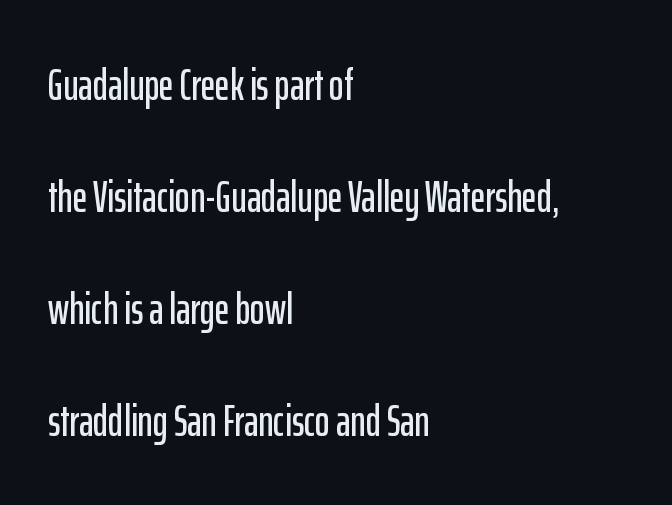
Q: Is the text italic (slanted)? A: No, it is upright.
Q: Is the typeface a serif or a sans-serif typeface? A: Sans-serif.
Q: Is the text underlined? A: No.
Q: How is the paragraph aligned? A: Left-aligned.
Q: Is the spacing between letters normal or unusually wide? A: Normal.
Q: Is the spacing between lines tight, normal or loose? A: Loose.
Q: Width (condensed, normal, or wide)? A: Condensed.
Q: Stroke contrast? A: Low.
Q: x-height? A: Medium.
Q: Monospaced? A: No.
